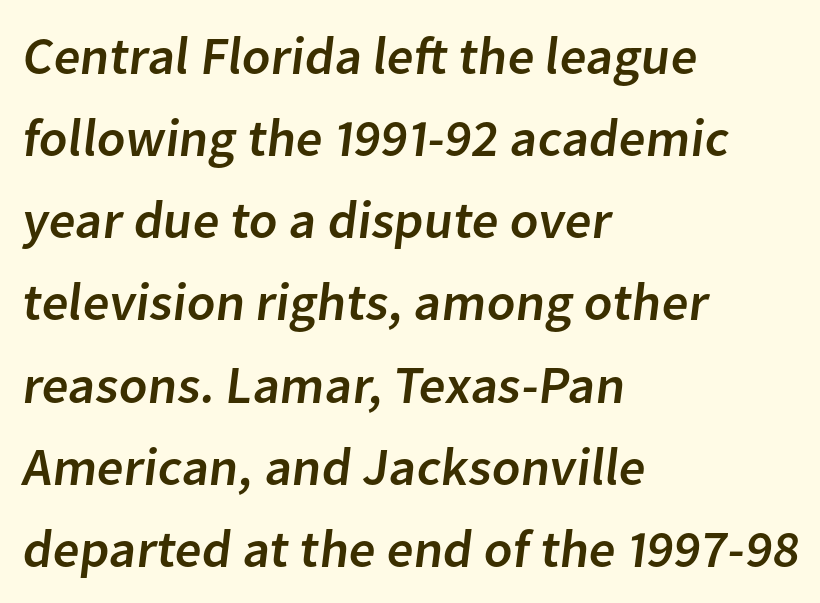
{"serif": "no", "width": "normal", "stroke_contrast": "low", "x_height": "medium", "monospaced": "no", "underline": "no", "align": "left", "line_spacing": "normal", "line_spacing_ratio": 1.55, "letter_spacing": "normal", "letter_spacing_em": 0.0, "glyph_px": 53}
